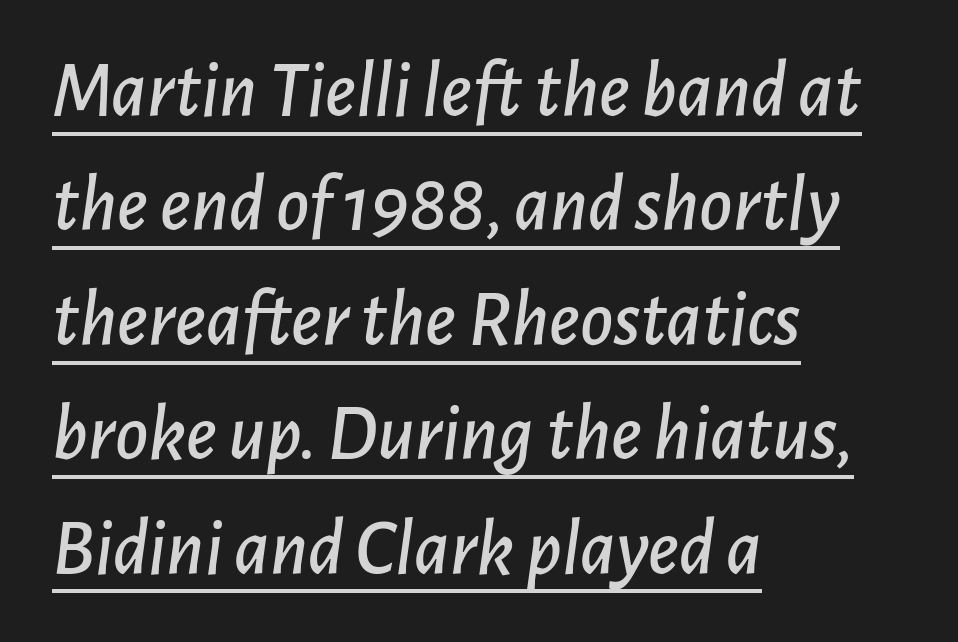
Character widths vary here, with narrow letters taking less room than wide ones. How are the letters spaced? Ordinarily, with no added tracking. Every row of glyphs begins at an identical x-position on the left. What's the leading like? Ordinary, nothing unusual. The specimen includes a rule beneath the text block's lines.
